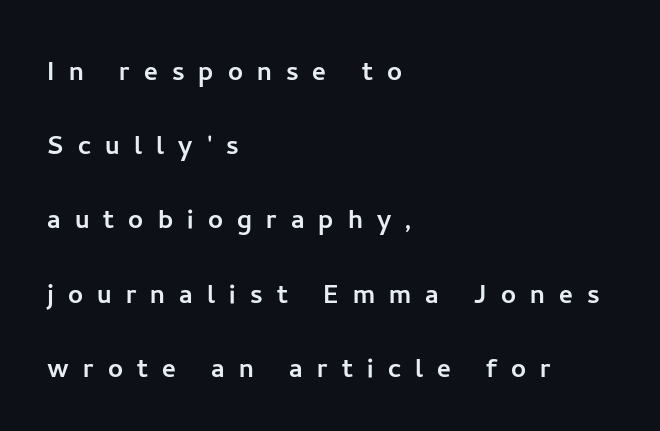
{"serif": "no", "italic": "no", "width": "normal", "stroke_contrast": "low", "x_height": "medium", "monospaced": "no", "underline": "no", "align": "left", "line_spacing": "loose", "line_spacing_ratio": 2.25, "letter_spacing": "wide", "letter_spacing_em": 0.43, "glyph_px": 33}
